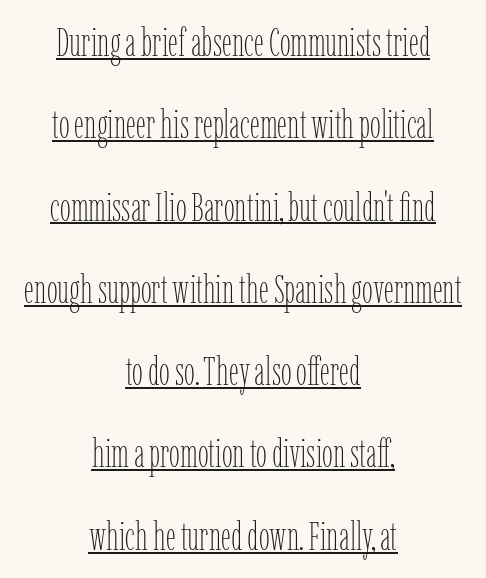
Q: Is the text bold? A: No.
Q: Is the text italic (slanted)? A: No, it is upright.
Q: Is the text underlined? A: Yes.
Q: How is the paragraph aligned? A: Centered.
Q: Is the spacing between letters normal or unusually wide? A: Normal.
Q: Is the spacing between lines tight, normal or loose? A: Loose.
Q: Width (condensed, normal, or wide)? A: Condensed.
Q: Stroke contrast? A: Low.
Q: x-height? A: Medium.
Q: Monospaced? A: No.
